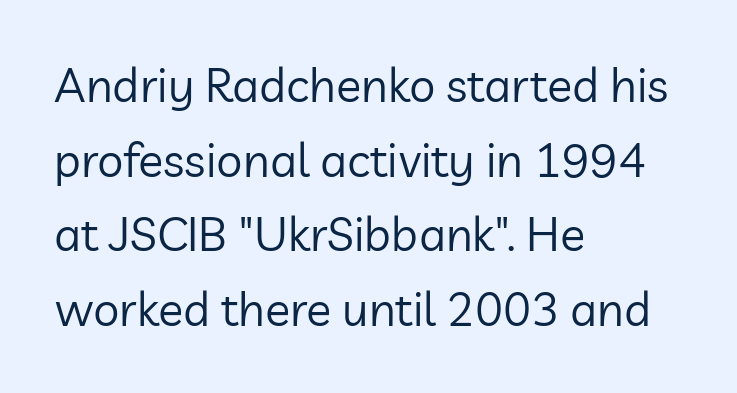
Q: Is the text bold? A: No.
Q: Is the text italic (slanted)? A: No, it is upright.
Q: Is the typeface a serif or a sans-serif typeface? A: Sans-serif.
Q: Is the text underlined? A: No.
Q: How is the paragraph aligned? A: Left-aligned.
Q: Is the spacing between letters normal or unusually wide? A: Normal.
Q: Is the spacing between lines tight, normal or loose? A: Normal.
Q: Width (condensed, normal, or wide)? A: Normal.
Q: Stroke contrast? A: Low.
Q: x-height? A: Medium.
Q: Monospaced? A: No.
